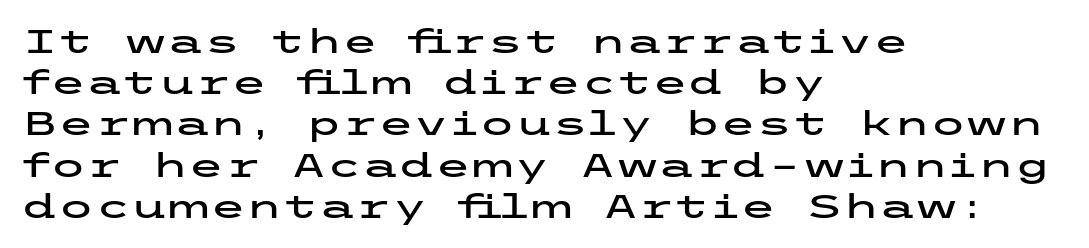
{"serif": "no", "italic": "no", "width": "wide", "stroke_contrast": "low", "x_height": "medium", "underline": "no", "align": "left", "line_spacing": "normal", "line_spacing_ratio": 1.25, "letter_spacing": "normal", "letter_spacing_em": 0.0, "glyph_px": 33}
